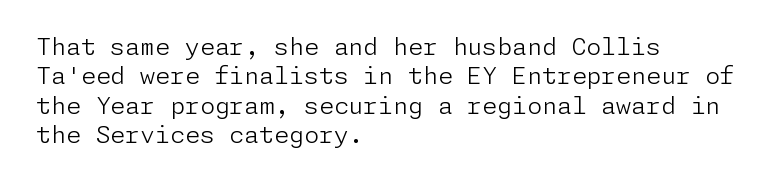
Notice how the stems are strictly vertical — no italics here. Standard letterfit; no display-style spreading of the glyphs. The space beneath each line is pristine and unruled. Counters stay open thanks to moderate or lighter strokes. A classic flush-left, rag-right setting is used for this passage.
